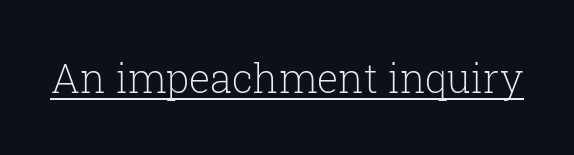
Q: Is the text bold? A: No.
Q: Is the text italic (slanted)? A: No, it is upright.
Q: Is the typeface a serif or a sans-serif typeface? A: Serif.
Q: Is the text underlined? A: Yes.
Q: Is the spacing between letters normal or unusually wide? A: Normal.
Q: Width (condensed, normal, or wide)? A: Normal.
Q: Stroke contrast? A: Low.
Q: x-height? A: Medium.
Q: Monospaced? A: No.
